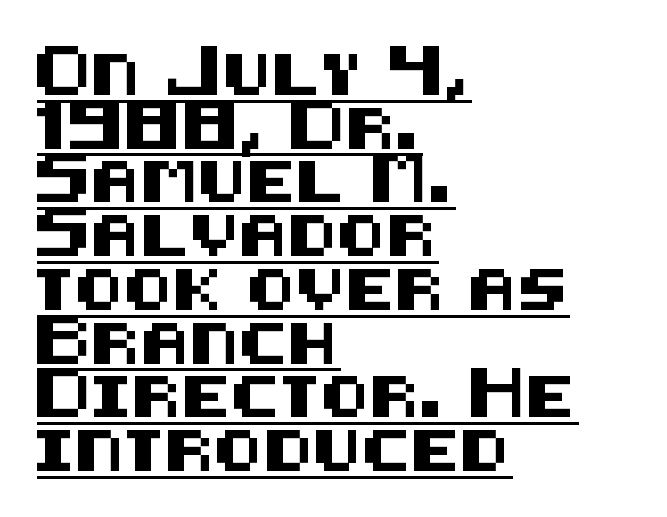
{"serif": "no", "italic": "no", "width": "normal", "stroke_contrast": "medium", "x_height": "large", "underline": "yes", "align": "left", "line_spacing": "normal", "line_spacing_ratio": 1.31, "letter_spacing": "normal", "letter_spacing_em": 0.0, "glyph_px": 41}
